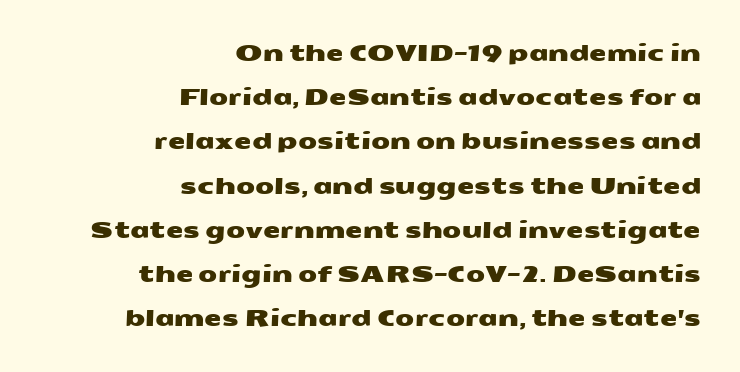
Q: Is the text underlined? A: No.
Q: How is the paragraph aligned? A: Right-aligned.
Q: Is the spacing between letters normal or unusually wide? A: Normal.
Q: Is the spacing between lines tight, normal or loose? A: Loose.
